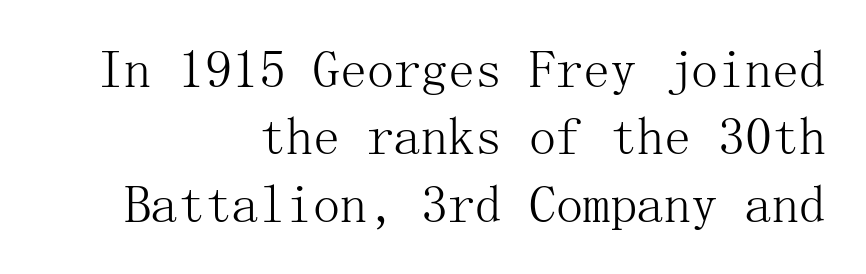
{"serif": "yes", "italic": "no", "bold": "no", "weight": "light", "width": "normal", "stroke_contrast": "medium", "x_height": "medium", "underline": "no", "align": "right", "line_spacing": "normal", "line_spacing_ratio": 1.25, "letter_spacing": "normal", "letter_spacing_em": 0.0, "glyph_px": 54}
